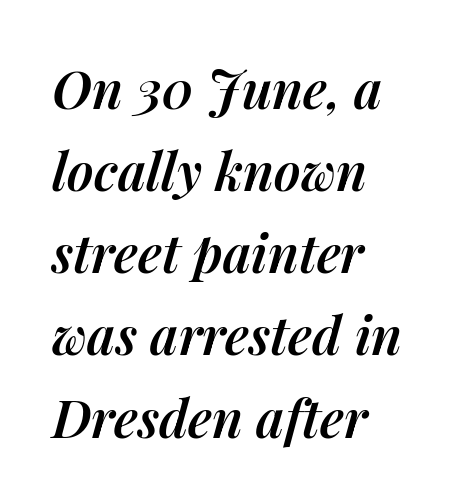
Q: Is the text bold? A: Semi-bold.
Q: Is the text italic (slanted)? A: Yes, it leans right by about 14 degrees.
Q: Is the text underlined? A: No.
Q: How is the paragraph aligned? A: Left-aligned.
Q: Is the spacing between letters normal or unusually wide? A: Normal.
Q: Is the spacing between lines tight, normal or loose? A: Normal.
Q: Width (condensed, normal, or wide)? A: Normal.
Q: Stroke contrast? A: Medium.
Q: x-height? A: Medium.
Q: Monospaced? A: No.
